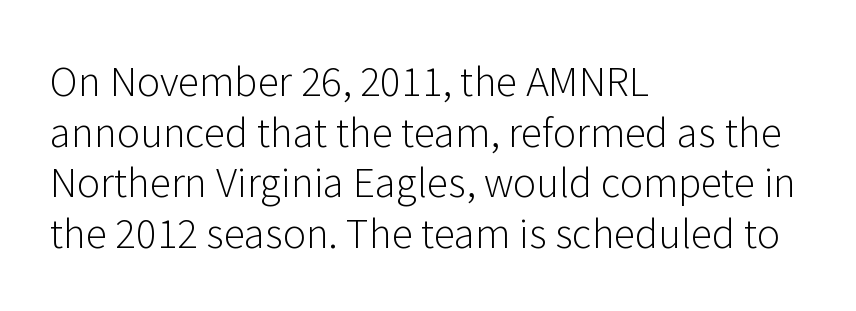
This rendering employs a face without finishing strokes, i.e., a sans-serif. Summary of weight: not heavy and not bold. Has an underline been added? It has not. Italic? Not at all — the glyphs are vertical. Alignment: flush left. You could not count columns in this text — the font is proportionally spaced.
